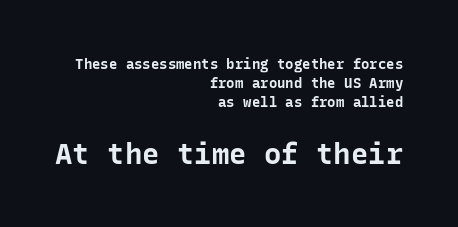
The image shows 29 px bold sans-serif type, upright, monospaced; set right-aligned, normal line spacing (1.37x), normal letter spacing, not underlined; the second (bottom) block is 2.07x larger; low stroke contrast and a medium x-height.
